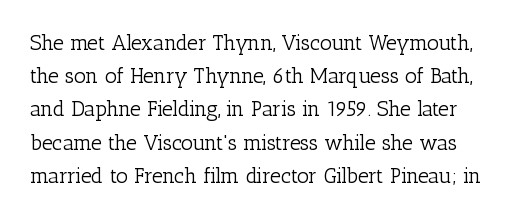
The letters look calm and open, with moderate or lighter stems. Ascenders rise straight up at ninety degrees. A typesetter would call this leading conventional body-copy spacing. Nothing unusual about the tracking: characters are spaced as the font intends. Anything drawn beneath the words? Only blank space.
